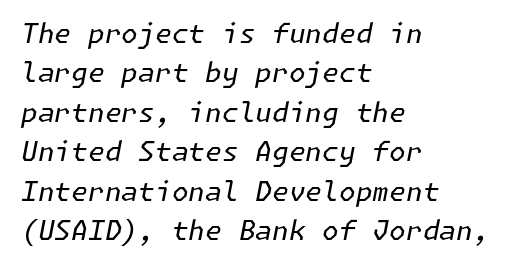
Q: Is the text bold? A: No.
Q: Is the text italic (slanted)? A: Yes, it leans right by about 11 degrees.
Q: Is the text underlined? A: No.
Q: How is the paragraph aligned? A: Left-aligned.
Q: Is the spacing between letters normal or unusually wide? A: Normal.
Q: Is the spacing between lines tight, normal or loose? A: Normal.
